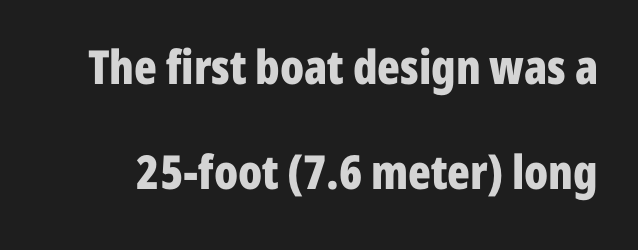
Q: Is the text bold? A: Yes.
Q: Is the text italic (slanted)? A: No, it is upright.
Q: Is the typeface a serif or a sans-serif typeface? A: Sans-serif.
Q: Is the text underlined? A: No.
Q: Is the spacing between letters normal or unusually wide? A: Normal.
Q: Is the spacing between lines tight, normal or loose? A: Loose.
Q: Width (condensed, normal, or wide)? A: Condensed.
Q: Stroke contrast? A: Low.
Q: x-height? A: Medium.
Q: Monospaced? A: No.
